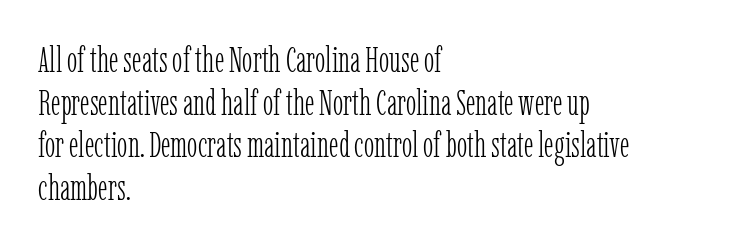
{"serif": "yes", "italic": "no", "bold": "no", "weight": "light", "width": "condensed", "stroke_contrast": "low", "x_height": "medium", "monospaced": "no", "underline": "no", "align": "left", "line_spacing_ratio": 1.22, "letter_spacing": "normal", "letter_spacing_em": 0.0, "glyph_px": 35}
